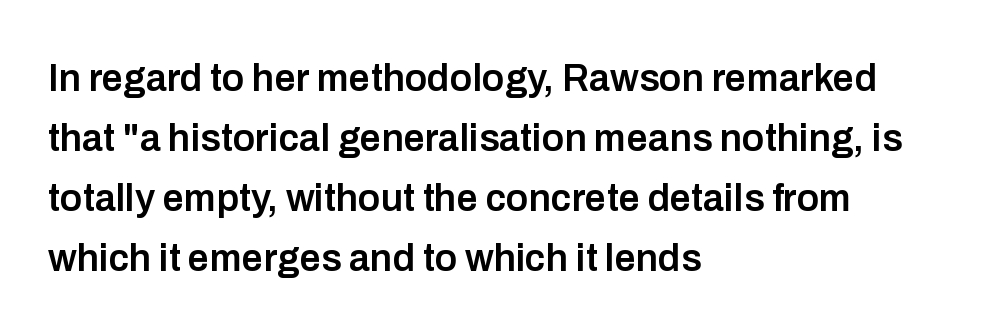
{"serif": "no", "italic": "no", "bold": "semi", "weight": "semibold", "width": "normal", "stroke_contrast": "low", "x_height": "medium", "monospaced": "no", "underline": "no", "align": "left", "line_spacing": "normal", "line_spacing_ratio": 1.58, "letter_spacing": "normal", "letter_spacing_em": 0.0, "glyph_px": 38}
